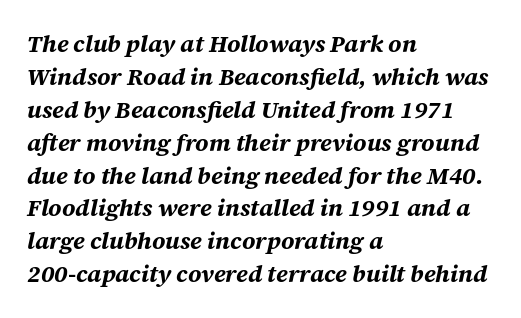
Q: Is the text bold? A: Yes.
Q: Is the text italic (slanted)? A: Yes, it leans right by about 12 degrees.
Q: Is the text underlined? A: No.
Q: How is the paragraph aligned? A: Left-aligned.
Q: Is the spacing between letters normal or unusually wide? A: Normal.
Q: Is the spacing between lines tight, normal or loose? A: Normal.
